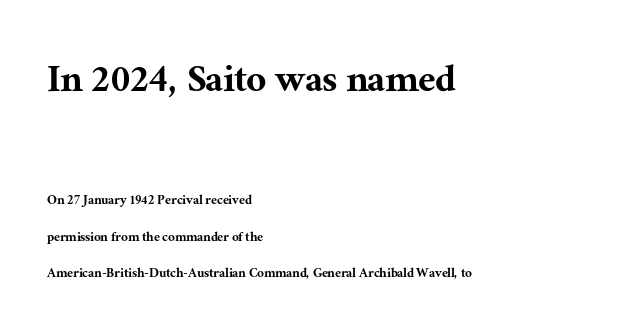
Q: Is the text italic (slanted)? A: No, it is upright.
Q: Is the typeface a serif or a sans-serif typeface? A: Serif.
Q: Is the text underlined? A: No.
Q: How is the paragraph aligned? A: Left-aligned.
Q: Is the spacing between letters normal or unusually wide? A: Normal.
Q: Is the spacing between lines tight, normal or loose? A: Loose.
Q: Which block of text is set in a larger size, the first (top) or the second (bottom)? A: The first (top) one.
Q: Width (condensed, normal, or wide)? A: Normal.
Q: Stroke contrast? A: Medium.
Q: x-height? A: Medium.
Q: Monospaced? A: No.
